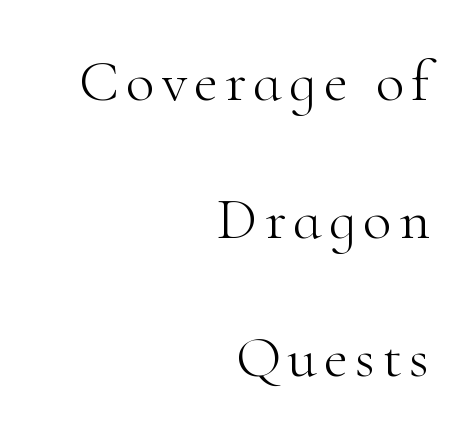
{"serif": "yes", "italic": "no", "bold": "no", "weight": "light", "width": "normal", "stroke_contrast": "high", "x_height": "small", "monospaced": "no", "underline": "no", "align": "right", "line_spacing": "loose", "line_spacing_ratio": 2.34, "glyph_px": 59}
